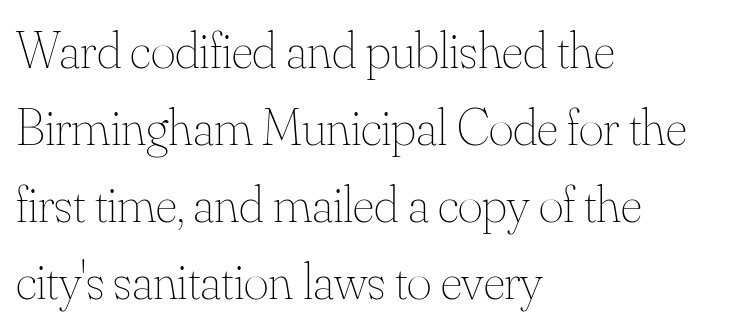
{"italic": "no", "bold": "no", "weight": "thin", "width": "normal", "stroke_contrast": "medium", "x_height": "small", "monospaced": "no", "underline": "no", "align": "left", "line_spacing": "normal", "line_spacing_ratio": 1.45, "letter_spacing": "normal", "letter_spacing_em": 0.0, "glyph_px": 53}
